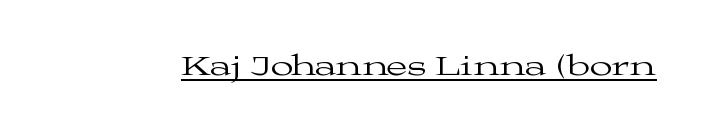
The weight tops out at a normal text grade. Ascenders rise straight up at ninety degrees. Beneath each row of characters lies a ruled line. Each letter keeps its own natural width here, so spacing adapts to shape.
